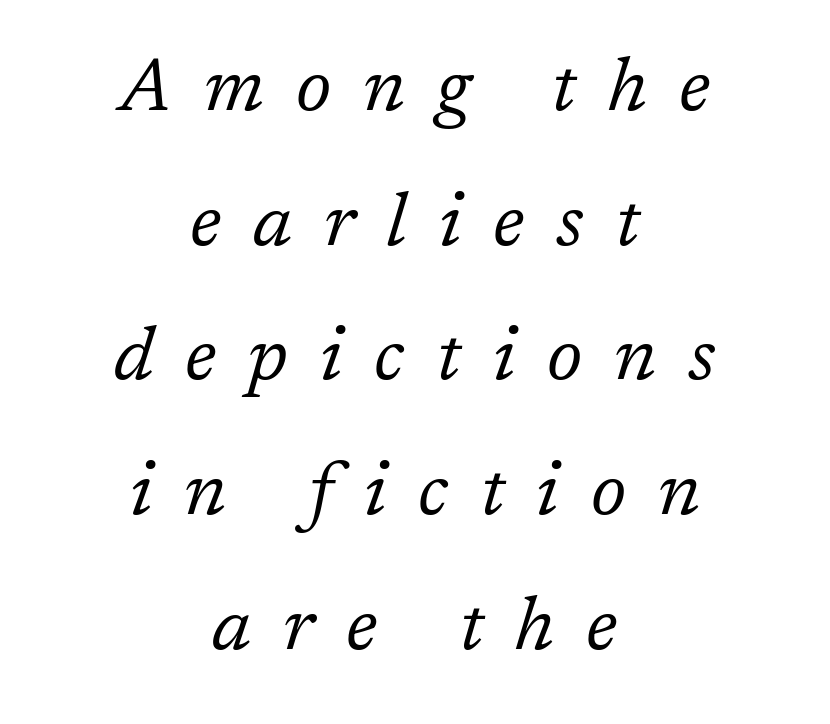
The image shows 74 px regular-weight serif type, italic (leaning right); set centered, line spacing 1.82x, unusually wide letter spacing (+0.43 em), not underlined; low stroke contrast and a medium x-height.
